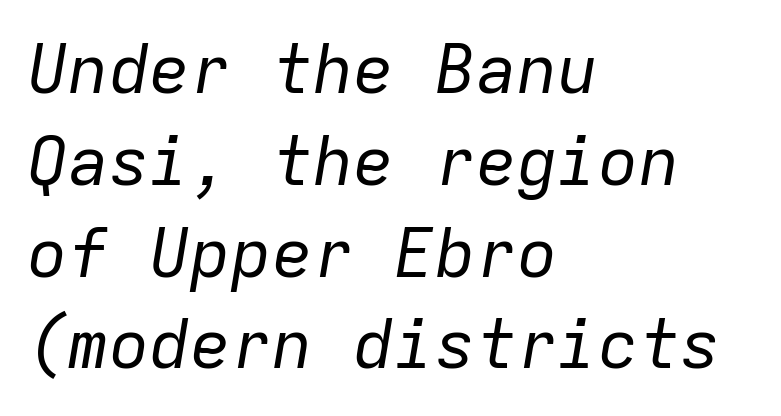
Q: Is the text bold? A: No.
Q: Is the text italic (slanted)? A: Yes, it leans right by about 9 degrees.
Q: Is the text underlined? A: No.
Q: How is the paragraph aligned? A: Left-aligned.
Q: Is the spacing between letters normal or unusually wide? A: Normal.
Q: Is the spacing between lines tight, normal or loose? A: Normal.
Q: Width (condensed, normal, or wide)? A: Normal.
Q: Stroke contrast? A: Low.
Q: x-height? A: Medium.
Q: Monospaced? A: Yes.
